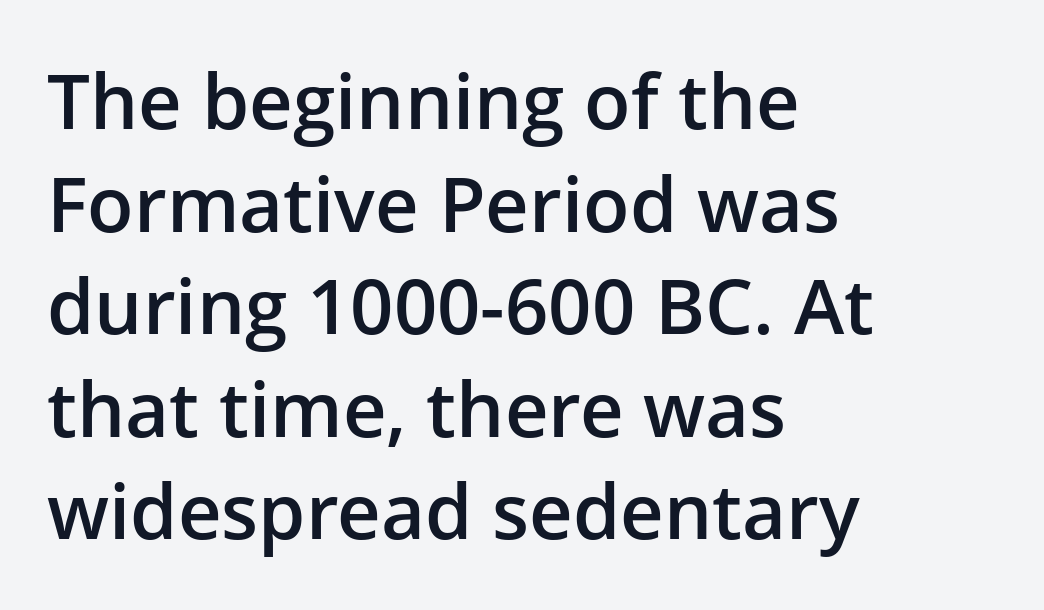
The image shows 76 px semibold sans-serif type, upright; set left-aligned, normal line spacing (1.35x), normal letter spacing, not underlined; low stroke contrast and a medium x-height.
